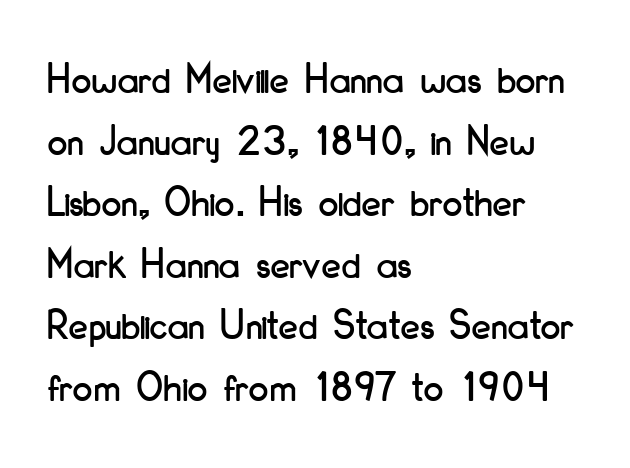
One-word summary of the alignment: left. A bare baseline throughout the passage. This is sans-serif lettering, the kind often seen on screens and signage. This is roman type, the default non-slanted kind. What's the leading like? Ordinary, nothing unusual.
